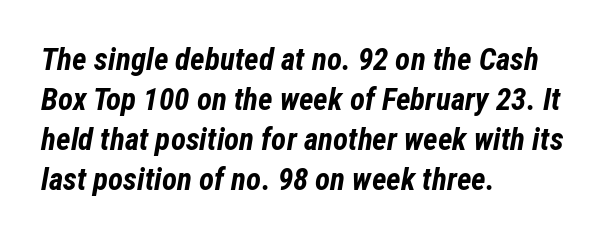
The image shows 31 px bold, condensed type, italic (leaning right); set left-aligned, normal line spacing (1.29x), normal letter spacing, not underlined; low stroke contrast and a medium x-height.
